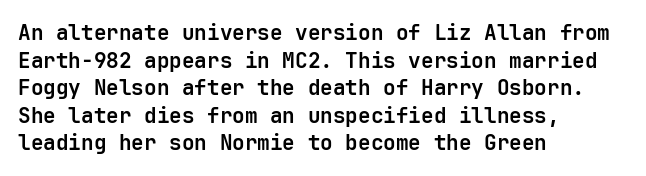
Q: Is the text bold? A: Yes.
Q: Is the text italic (slanted)? A: No, it is upright.
Q: Is the text underlined? A: No.
Q: How is the paragraph aligned? A: Left-aligned.
Q: Is the spacing between letters normal or unusually wide? A: Normal.
Q: Is the spacing between lines tight, normal or loose? A: Normal.
